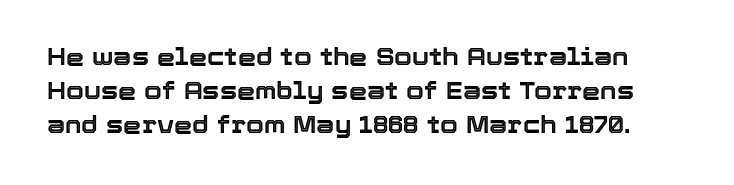
Q: Is the text italic (slanted)? A: No, it is upright.
Q: Is the text underlined? A: No.
Q: Is the spacing between letters normal or unusually wide? A: Normal.
Q: Is the spacing between lines tight, normal or loose? A: Normal.
